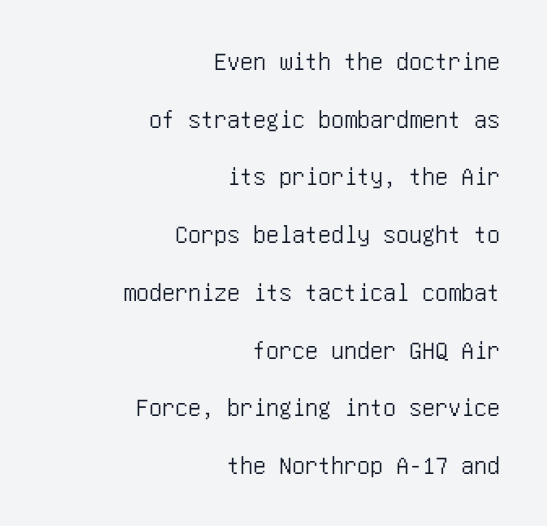
Q: Is the text italic (slanted)? A: No, it is upright.
Q: Is the text underlined? A: No.
Q: How is the paragraph aligned? A: Right-aligned.
Q: Is the spacing between letters normal or unusually wide? A: Normal.
Q: Is the spacing between lines tight, normal or loose? A: Loose.
